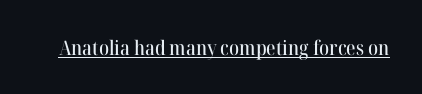
Q: Is the text italic (slanted)? A: No, it is upright.
Q: Is the text underlined? A: Yes.
Q: Is the spacing between letters normal or unusually wide? A: Normal.
